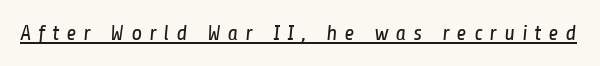
Q: Is the text bold? A: No.
Q: Is the text underlined? A: Yes.
Q: Is the spacing between letters normal or unusually wide? A: Unusually wide.
